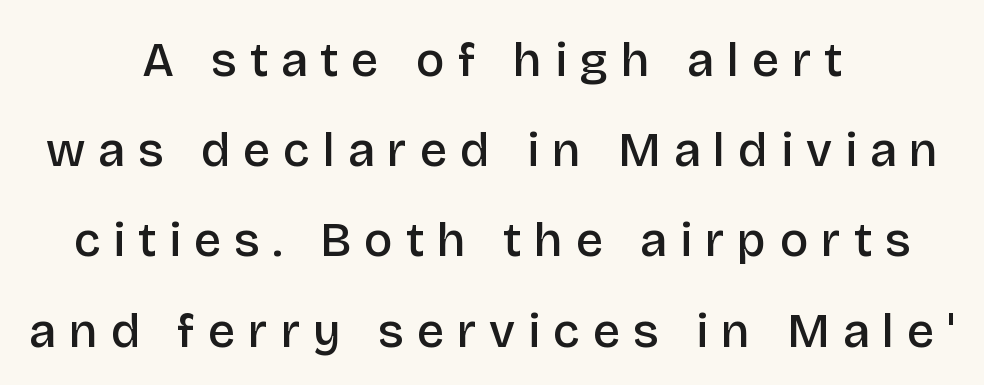
{"serif": "no", "italic": "no", "bold": "semi", "weight": "semibold", "width": "normal", "stroke_contrast": "low", "x_height": "large", "monospaced": "no", "underline": "no", "align": "center", "line_spacing_ratio": 1.88, "letter_spacing": "wide", "letter_spacing_em": 0.27, "glyph_px": 48}
